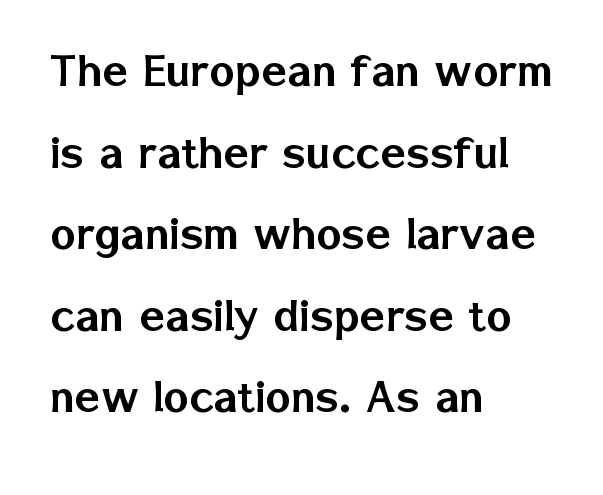
Q: Is the text italic (slanted)? A: No, it is upright.
Q: Is the typeface a serif or a sans-serif typeface? A: Sans-serif.
Q: Is the text underlined? A: No.
Q: How is the paragraph aligned? A: Left-aligned.
Q: Is the spacing between letters normal or unusually wide? A: Normal.
Q: Is the spacing between lines tight, normal or loose? A: Normal.
Q: Width (condensed, normal, or wide)? A: Normal.
Q: Stroke contrast? A: Low.
Q: x-height? A: Medium.
Q: Monospaced? A: No.
